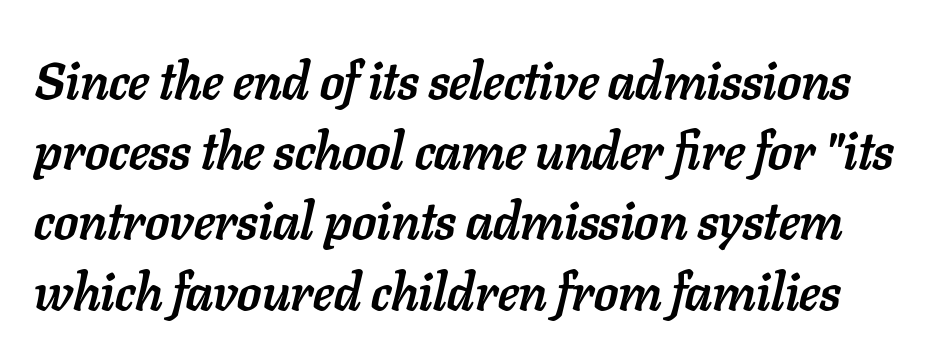
The image shows 52 px semibold type, italic (leaning right); set normal line spacing (1.35x), normal letter spacing, not underlined; low stroke contrast and a medium x-height.
